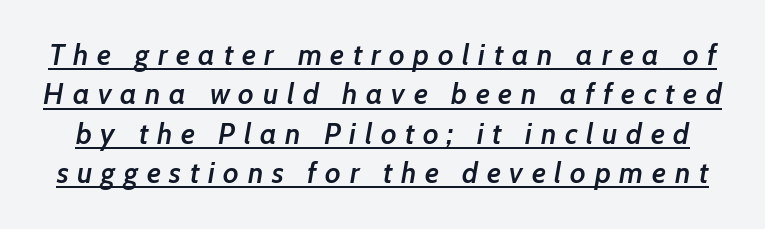
{"italic": "yes", "lean": "right", "slant_degrees": 7, "bold": "semi", "weight": "semibold", "width": "normal", "stroke_contrast": "low", "x_height": "medium", "monospaced": "no", "underline": "yes", "line_spacing": "normal", "line_spacing_ratio": 1.36, "letter_spacing": "wide", "letter_spacing_em": 0.3, "glyph_px": 29}
